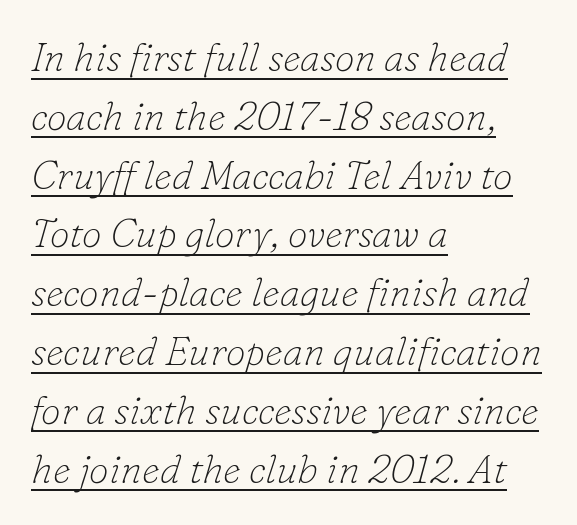
Normally led — the rows are evenly, conventionally spaced. Underline: present. Font category for this specimen: serif. The letters look calm and open, with moderate or lighter stems.
